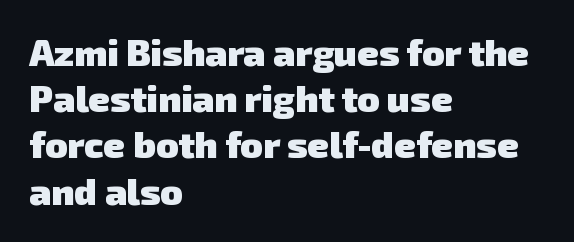
The image shows 37 px heavy sans-serif type; set left-aligned, normal line spacing (1.25x), normal letter spacing, not underlined; low stroke contrast and a medium x-height.
